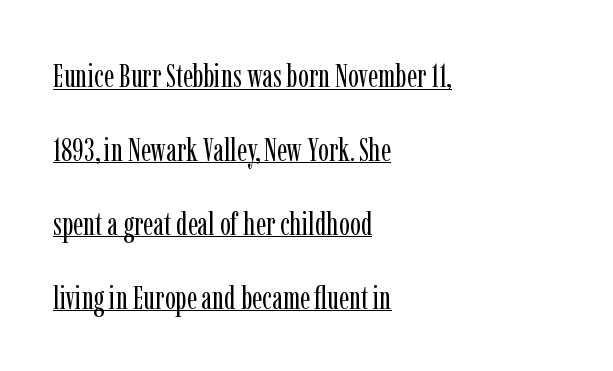
{"serif": "yes", "italic": "no", "bold": "no", "weight": "regular", "width": "condensed", "stroke_contrast": "low", "x_height": "medium", "monospaced": "no", "underline": "yes", "align": "left", "line_spacing": "loose", "line_spacing_ratio": 2.31, "letter_spacing": "normal", "letter_spacing_em": 0.0, "glyph_px": 32}
